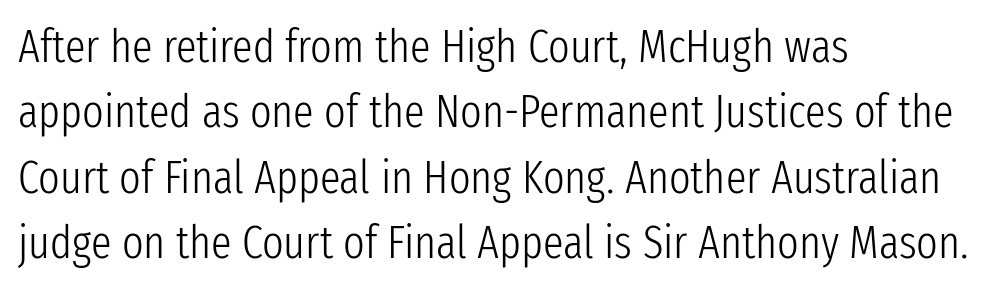
{"serif": "no", "italic": "no", "bold": "no", "weight": "light", "width": "condensed", "stroke_contrast": "low", "x_height": "medium", "monospaced": "no", "underline": "no", "align": "left", "line_spacing": "normal", "line_spacing_ratio": 1.42, "letter_spacing": "normal", "letter_spacing_em": 0.0, "glyph_px": 46}
